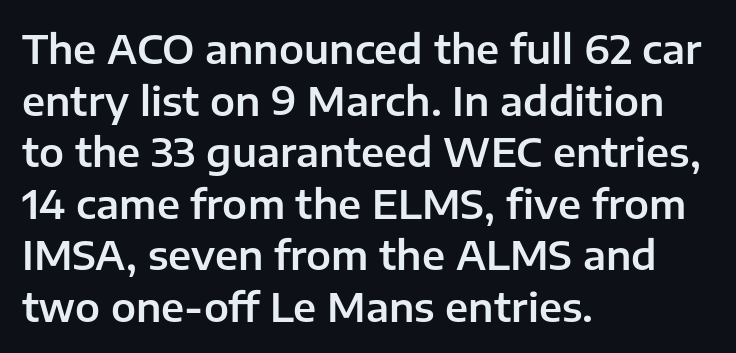
This rendering uses left alignment, leaving the right contour irregular. Standard letterfit; no display-style spreading of the glyphs. Do the letters lean? They stand straight. Nope, no serifs anywhere on these letters. Do the characters align in a grid? No, the font is proportional. Vertical spacing — default.
